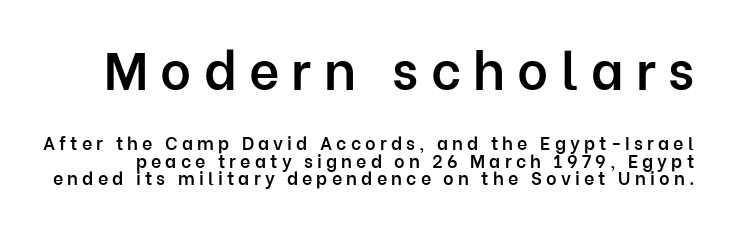
The image shows 53 px semibold sans-serif type, upright; set tight line spacing (0.96x), unusually wide letter spacing (+0.23 em), not underlined; the first (top) block is 2.94x larger; low stroke contrast and a medium x-height.
